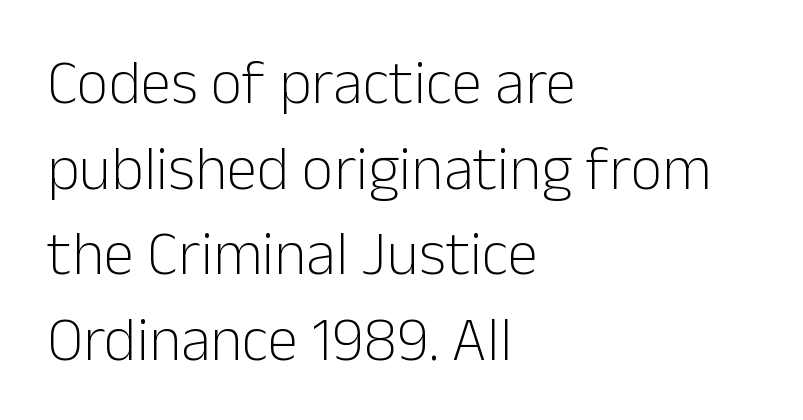
The image shows 62 px light sans-serif type, upright; set left-aligned, normal line spacing (1.38x), normal letter spacing, not underlined; low stroke contrast and a medium x-height.
